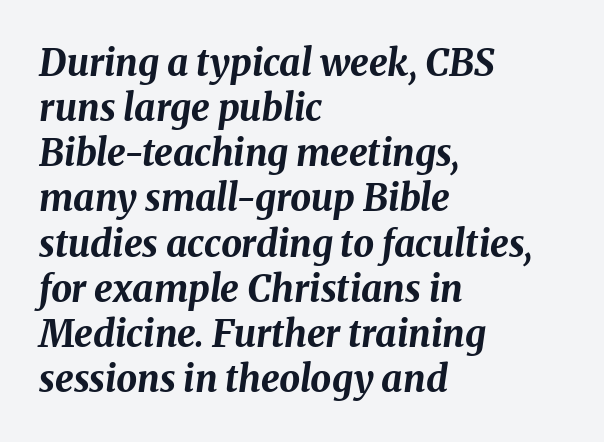
The image shows 37 px bold type, italic (leaning right); set left-aligned, line spacing 1.22x, normal letter spacing, not underlined; medium stroke contrast and a medium x-height.
